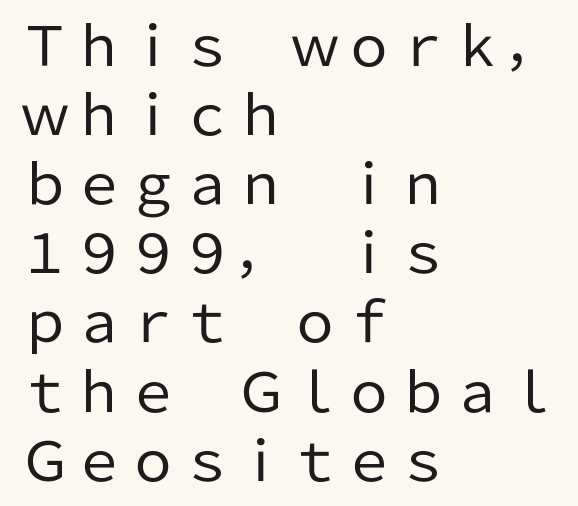
Q: Is the text bold? A: No.
Q: Is the text italic (slanted)? A: No, it is upright.
Q: Is the typeface a serif or a sans-serif typeface? A: Sans-serif.
Q: Is the text underlined? A: No.
Q: How is the paragraph aligned? A: Left-aligned.
Q: Is the spacing between letters normal or unusually wide? A: Normal.
Q: Is the spacing between lines tight, normal or loose? A: Normal.
Q: Width (condensed, normal, or wide)? A: Normal.
Q: Stroke contrast? A: Low.
Q: x-height? A: Medium.
Q: Monospaced? A: No.
